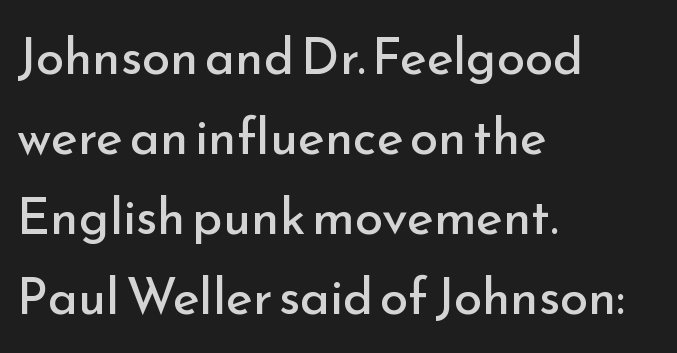
Q: Is the text bold? A: No.
Q: Is the text italic (slanted)? A: No, it is upright.
Q: Is the typeface a serif or a sans-serif typeface? A: Sans-serif.
Q: Is the text underlined? A: No.
Q: How is the paragraph aligned? A: Left-aligned.
Q: Is the spacing between letters normal or unusually wide? A: Normal.
Q: Is the spacing between lines tight, normal or loose? A: Normal.
Q: Width (condensed, normal, or wide)? A: Normal.
Q: Stroke contrast? A: Low.
Q: x-height? A: Small.
Q: Monospaced? A: No.
